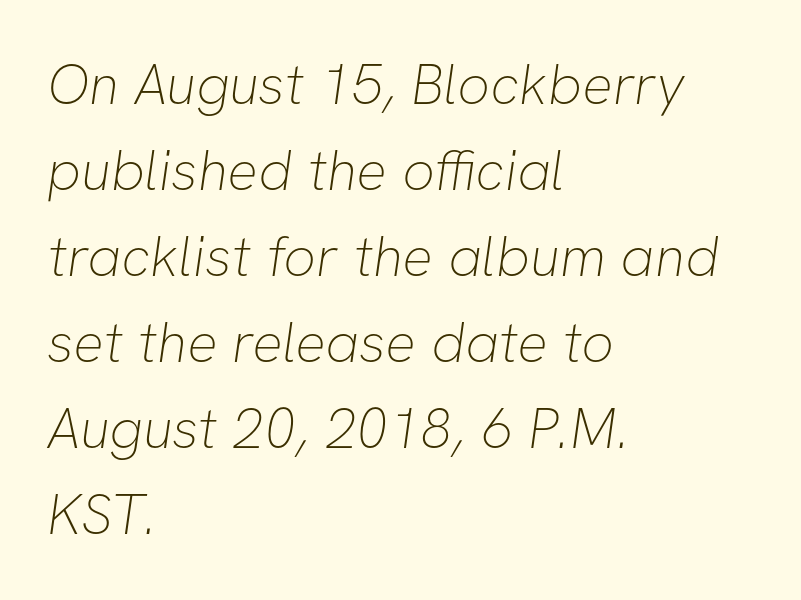
Horizontal alignment here is leftward, the default for most running prose. The font is comparable to plain body text, perhaps lighter. The space beneath each line is pristine and unruled. Characters follow at the spacing the type designer built in. Think of a printed novel: that variable character pitch is what you see here.
